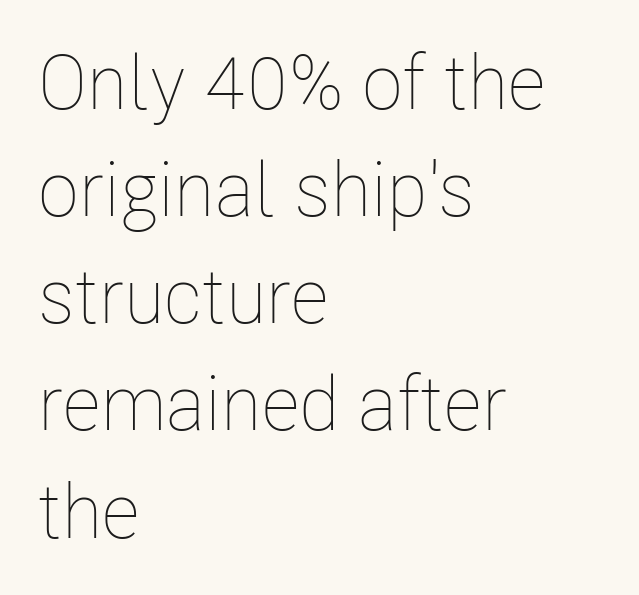
{"italic": "no", "bold": "no", "weight": "thin", "width": "condensed", "stroke_contrast": "low", "x_height": "medium", "monospaced": "no", "underline": "no", "align": "left", "line_spacing": "normal", "line_spacing_ratio": 1.41, "letter_spacing": "normal", "letter_spacing_em": 0.0, "glyph_px": 76}
